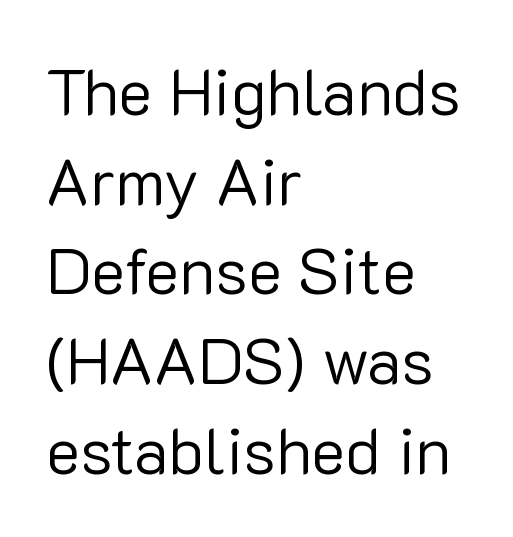
Q: Is the text bold? A: No.
Q: Is the text italic (slanted)? A: No, it is upright.
Q: Is the typeface a serif or a sans-serif typeface? A: Sans-serif.
Q: Is the text underlined? A: No.
Q: How is the paragraph aligned? A: Left-aligned.
Q: Is the spacing between letters normal or unusually wide? A: Normal.
Q: Is the spacing between lines tight, normal or loose? A: Normal.
Q: Width (condensed, normal, or wide)? A: Normal.
Q: Stroke contrast? A: Low.
Q: x-height? A: Medium.
Q: Monospaced? A: No.
